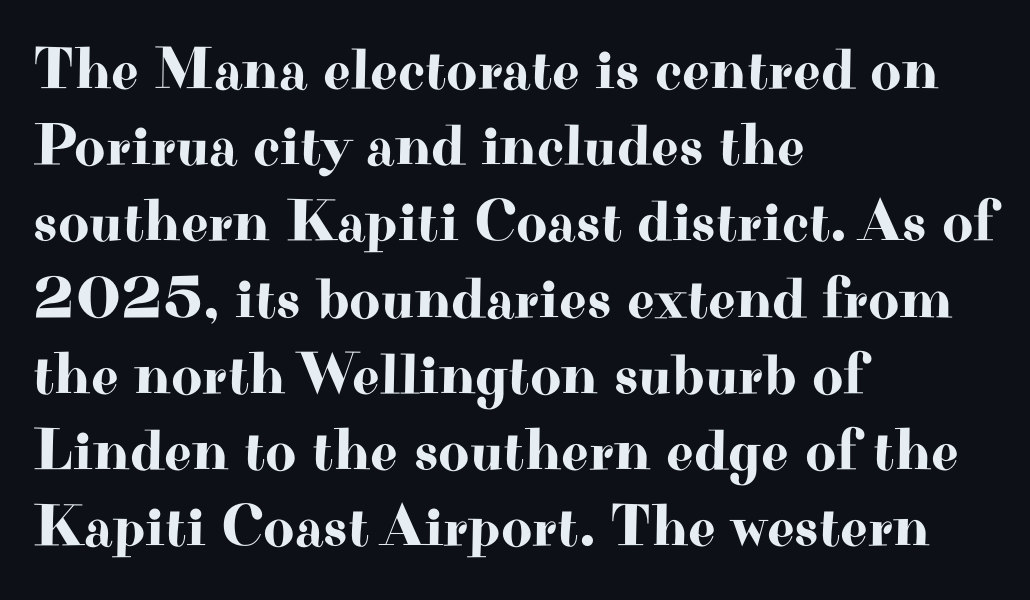
{"serif": "yes", "italic": "no", "width": "wide", "stroke_contrast": "high", "x_height": "small", "monospaced": "no", "underline": "no", "align": "left", "line_spacing": "normal", "line_spacing_ratio": 1.27, "letter_spacing": "normal", "letter_spacing_em": 0.0, "glyph_px": 60}
